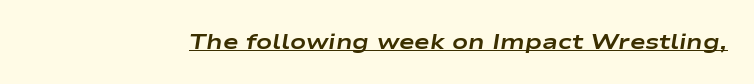
Q: Is the text bold? A: Yes.
Q: Is the text italic (slanted)? A: Yes, it leans right by about 9 degrees.
Q: Is the text underlined? A: Yes.
Q: Is the spacing between letters normal or unusually wide? A: Normal.
